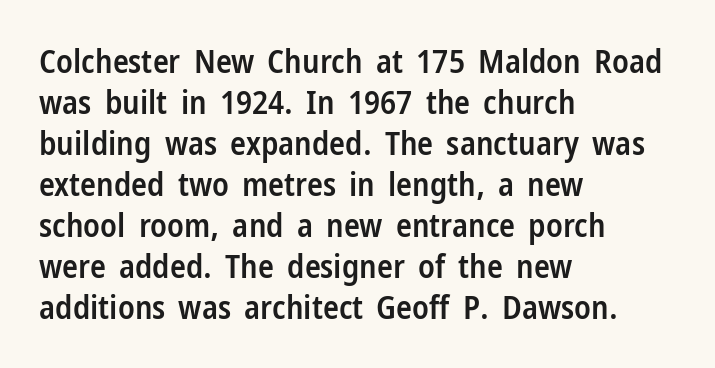
The area under the type is left untouched. Typeset ragged right — the left edge is the straight one. This is moderately heavy type, rendered in semibold. This is roman type, the default non-slanted kind. Caption: standard tracking, unaltered.
